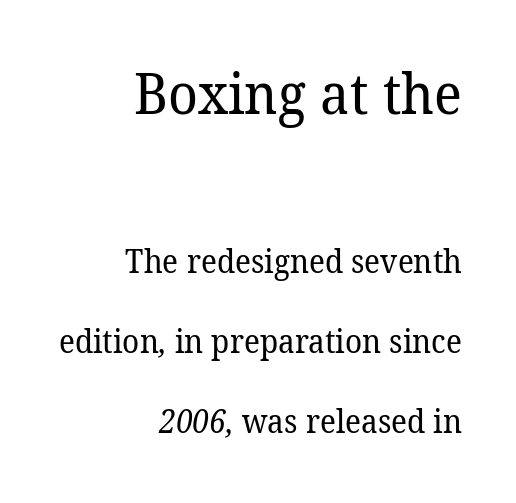
The image shows 56 px regular-weight serif type; set right-aligned, loose line spacing (2.49x), normal letter spacing, not underlined; the first (top) block is 1.75x larger; low stroke contrast and a medium x-height.
